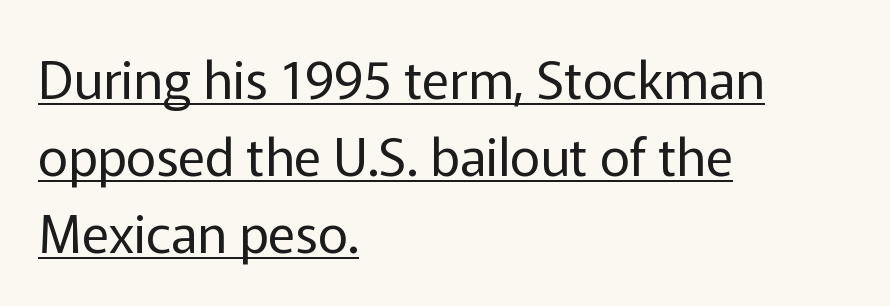
{"serif": "no", "italic": "no", "bold": "no", "weight": "regular", "width": "normal", "stroke_contrast": "low", "x_height": "medium", "monospaced": "no", "underline": "yes", "align": "left", "line_spacing": "normal", "line_spacing_ratio": 1.48, "letter_spacing": "normal", "letter_spacing_em": 0.0, "glyph_px": 52}
